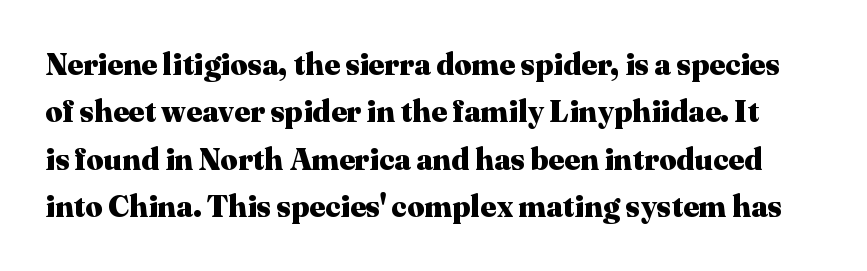
{"serif": "yes", "italic": "no", "bold": "yes", "weight": "heavy", "width": "normal", "stroke_contrast": "medium", "x_height": "medium", "monospaced": "no", "underline": "no", "line_spacing": "normal", "line_spacing_ratio": 1.58, "letter_spacing": "normal", "letter_spacing_em": 0.0, "glyph_px": 30}
